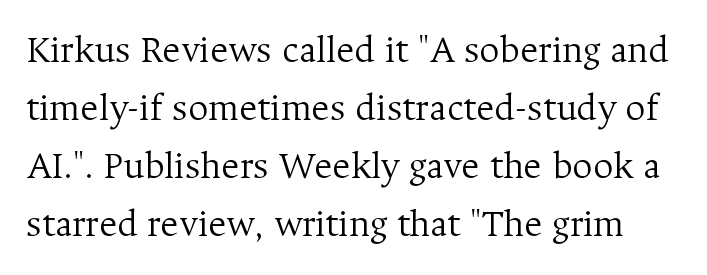
Honestly, there is no underline to notice here at all. This sample uses an upright cut, with every glyph sitting square on the baseline. The weight would be labelled regular, book, light, or lighter still. The typeface chosen for these lines features serifs.
